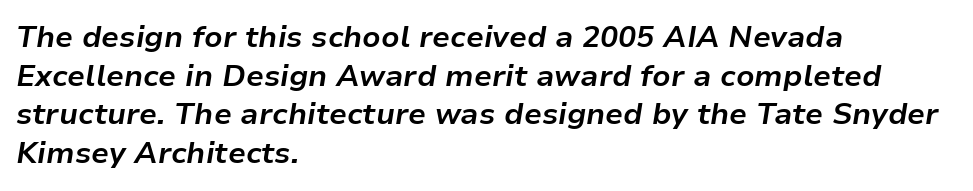
How heavy is the stroke? Heavy — this is a bold. The area under the type is left untouched. These lines were composed using italics. One-word summary of the alignment: left. The rendering uses natural spacing where letterforms have individual widths.
